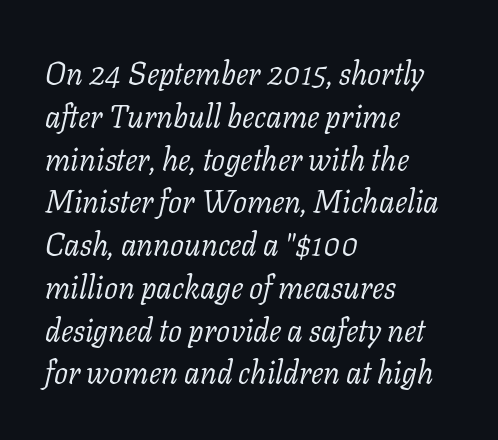
Q: Is the text bold? A: No.
Q: Is the text italic (slanted)? A: Yes, it leans right by about 11 degrees.
Q: Is the typeface a serif or a sans-serif typeface? A: Serif.
Q: Is the text underlined? A: No.
Q: How is the paragraph aligned? A: Left-aligned.
Q: Is the spacing between letters normal or unusually wide? A: Normal.
Q: Is the spacing between lines tight, normal or loose? A: Normal.
Q: Width (condensed, normal, or wide)? A: Normal.
Q: Stroke contrast? A: Low.
Q: x-height? A: Medium.
Q: Monospaced? A: No.
